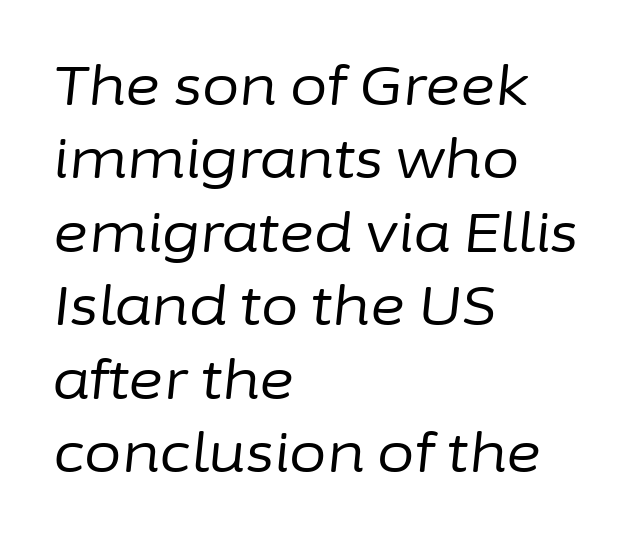
The area under the type is left untouched. Note the varied advance widths — an 'i' is clearly narrower than an 'm'. Typeset ragged right — the left edge is the straight one. Summary of weight: not heavy and not bold. Observe the ordinary spacing: letters are neighbours, not strangers.
